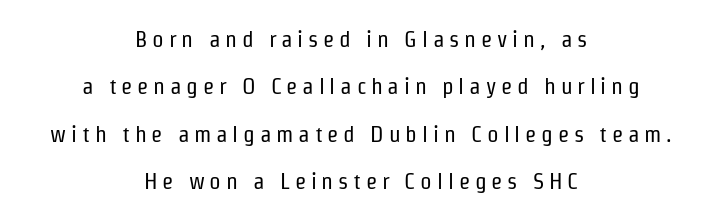
Q: Is the text bold? A: No.
Q: Is the text italic (slanted)? A: No, it is upright.
Q: Is the text underlined? A: No.
Q: How is the paragraph aligned? A: Centered.
Q: Is the spacing between letters normal or unusually wide? A: Unusually wide.
Q: Is the spacing between lines tight, normal or loose? A: Loose.
